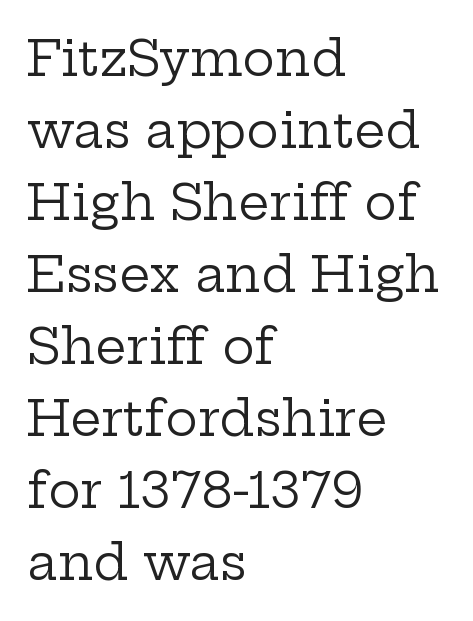
{"serif": "yes", "italic": "no", "bold": "no", "weight": "regular", "width": "wide", "stroke_contrast": "low", "x_height": "medium", "monospaced": "no", "underline": "no", "align": "left", "line_spacing": "normal", "line_spacing_ratio": 1.47, "letter_spacing": "normal", "letter_spacing_em": 0.0, "glyph_px": 49}
